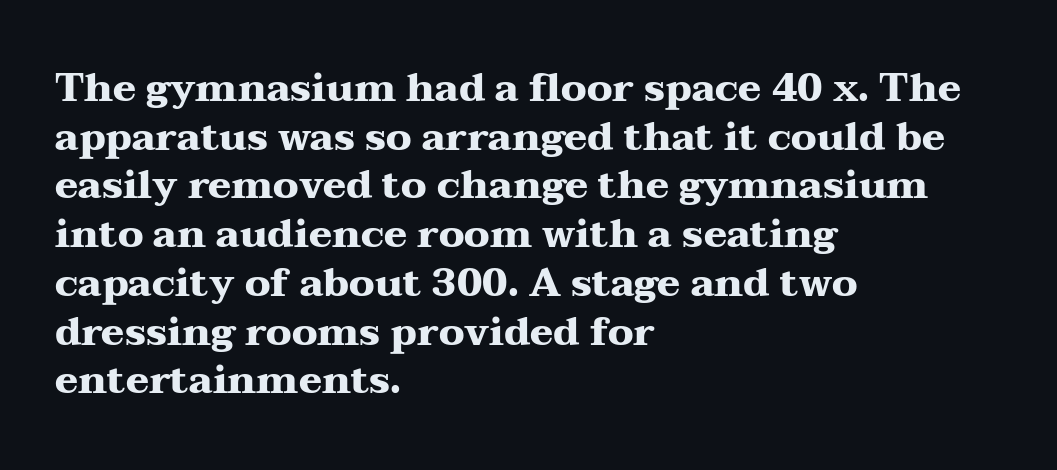
Inter-character spacing is left at the font's built-in metrics. Is the type bold? Yes — the strokes are clearly thick and heavy. Do the letters lean? They stand straight. Letterform terminals end in serifs throughout the passage. This sample has the flowing, uneven cadence of proportional lettering.
